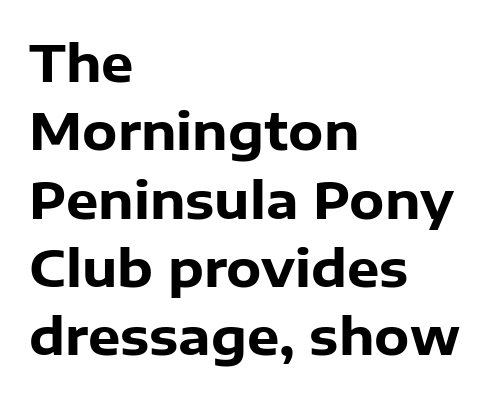
{"serif": "no", "italic": "no", "bold": "yes", "weight": "heavy", "width": "normal", "stroke_contrast": "low", "x_height": "medium", "monospaced": "no", "underline": "no", "align": "left", "line_spacing": "normal", "line_spacing_ratio": 1.34, "letter_spacing": "normal", "letter_spacing_em": 0.0, "glyph_px": 51}
